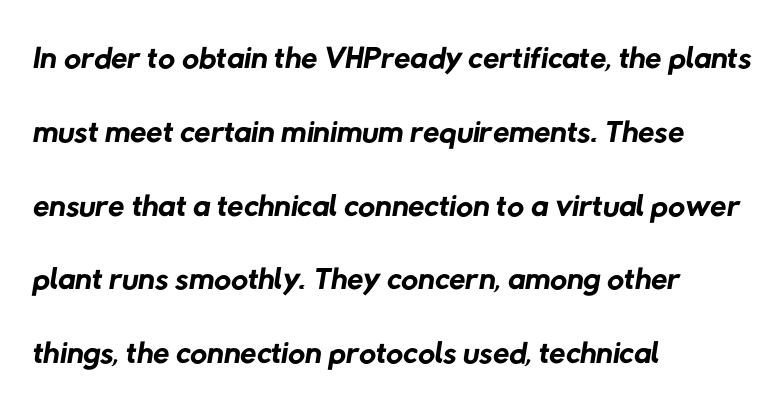
Weight: regular or lighter. Vertical spacing — default. The glyphs are unaccompanied by any horizontal stroke below them. Students, note that the glyphs here touch the page at normal intervals. The passage is arranged the way most books set body copy — flush left. Here the designer chose a conventional face with non-uniform glyph widths.
